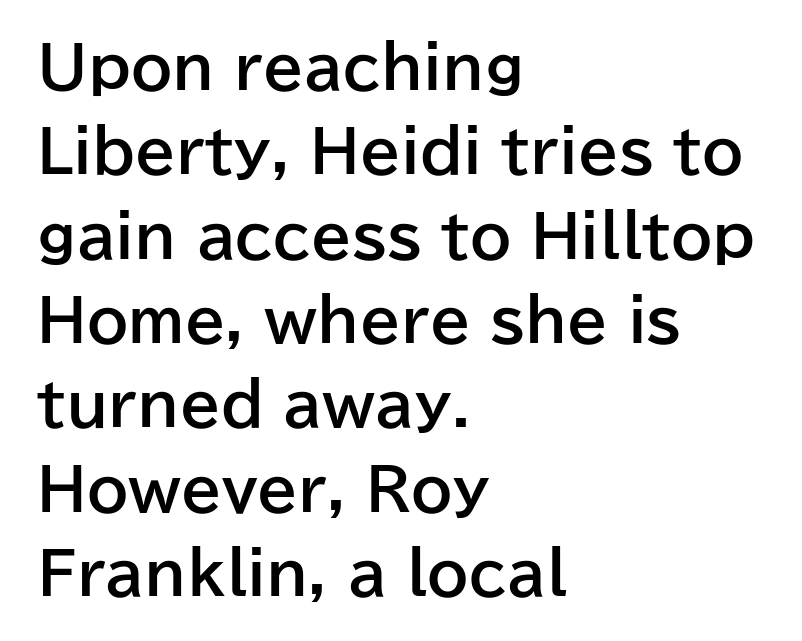
The image shows 59 px bold sans-serif type, upright; set left-aligned, normal line spacing (1.43x), normal letter spacing, not underlined; low stroke contrast and a medium x-height.
